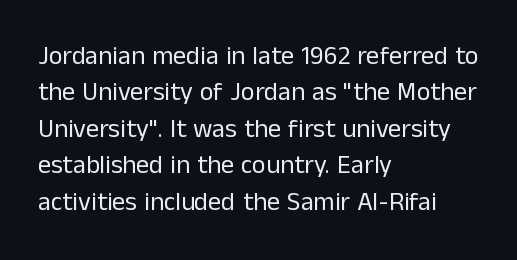
Short and long lines alike share a common starting point at left. The typeface has the unassuming heft of standard copy or less. Is the letter spacing exaggerated? No — it looks like the ordinary default. Has an underline been added? It has not. Posture: vertical.
